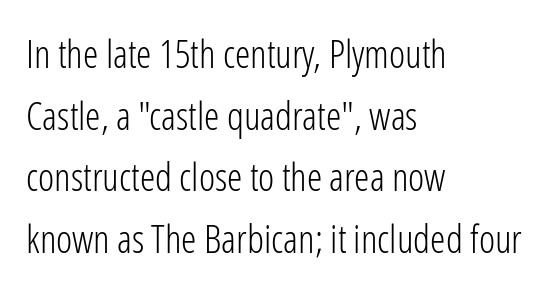
{"serif": "no", "italic": "no", "bold": "no", "weight": "light", "width": "condensed", "stroke_contrast": "low", "x_height": "medium", "monospaced": "no", "underline": "no", "align": "left", "line_spacing": "normal", "line_spacing_ratio": 1.58, "letter_spacing": "normal", "letter_spacing_em": 0.0, "glyph_px": 39}
